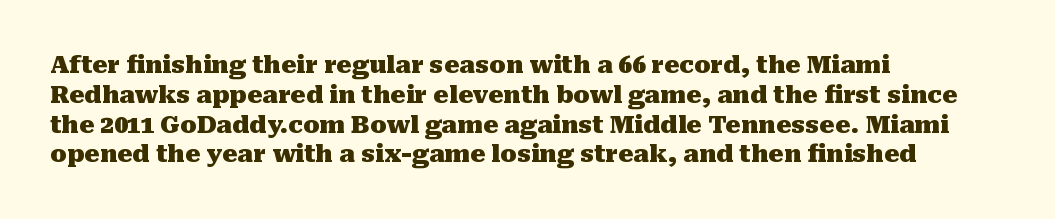
Every character sits straight up, as roman type does. This rendering uses left alignment, leaving the right contour irregular. Letters rest on an invisible, unmarked baseline. The passage shown has conventional tracking throughout. Pretty heavy lettering here — definitely bold.
